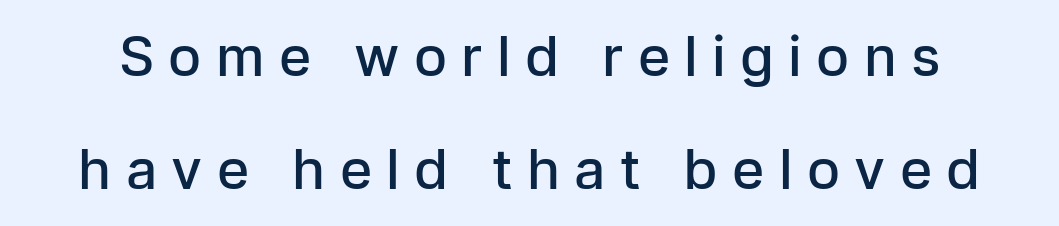
{"serif": "no", "italic": "no", "bold": "semi", "weight": "semibold", "width": "normal", "stroke_contrast": "low", "x_height": "medium", "monospaced": "no", "underline": "no", "line_spacing": "loose", "line_spacing_ratio": 2.06, "letter_spacing": "wide", "letter_spacing_em": 0.26, "glyph_px": 55}
